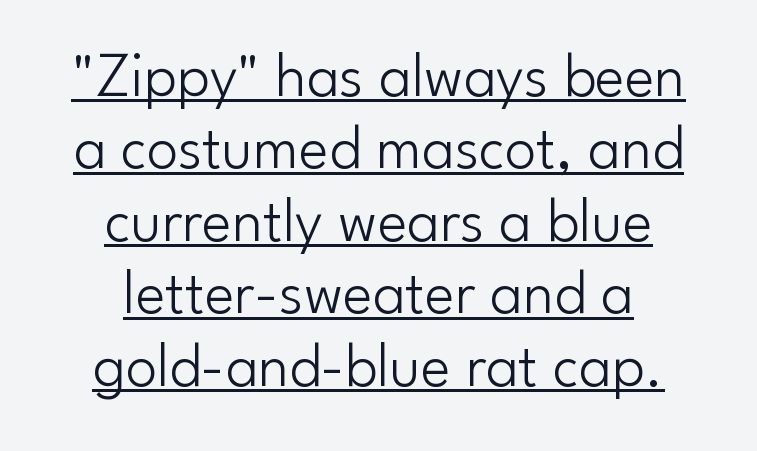
How would I describe the line gaps? Narrow and economical. Observe the ordinary spacing: letters are neighbours, not strangers. The setting favours the middle, as headings and verse often do. A rule runs beneath these lines of type. Regarding serifs, this sample does without them.
